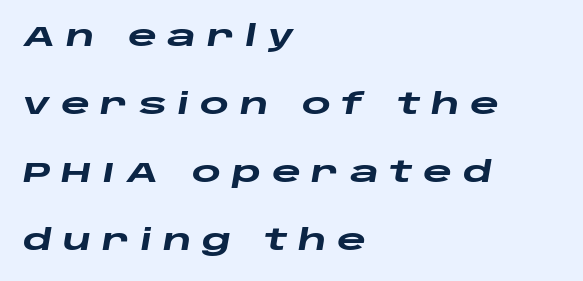
The image shows 28 px heavy, wide type, italic (leaning right); set left-aligned, loose line spacing (2.43x), unusually wide letter spacing (+0.38 em), not underlined; low stroke contrast and a large x-height.
